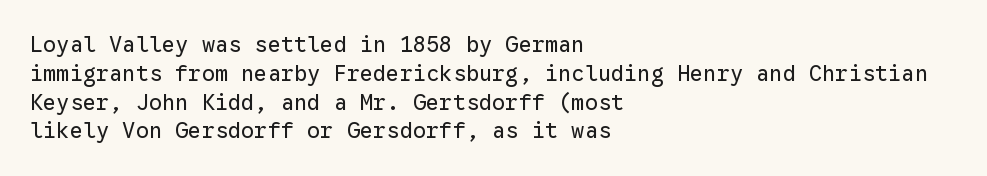
The image shows 22 px text type, upright; set left-aligned, normal line spacing (1.31x), normal letter spacing, not underlined.
